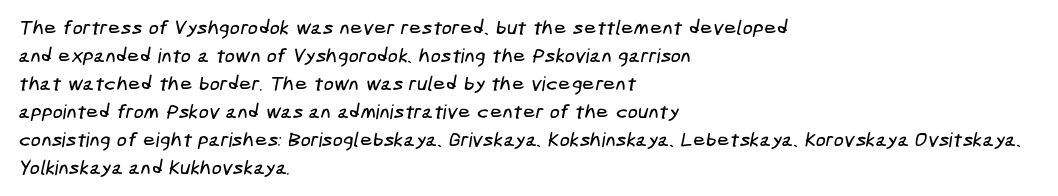
Bare-footed words on every line. Evenly set lines give the paragraph a standard silhouette. Glyph-to-glyph distance matches everyday printed text. Teacher's note: observe the even left margin — that is flush-left alignment.
